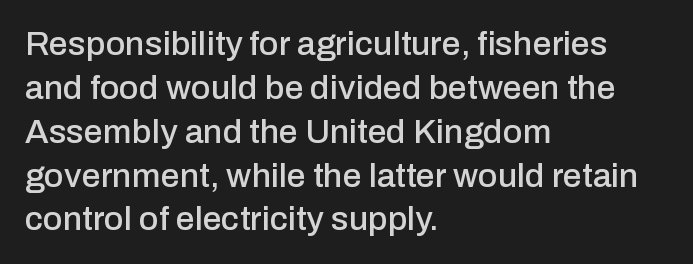
{"serif": "no", "italic": "no", "width": "normal", "stroke_contrast": "low", "x_height": "medium", "monospaced": "no", "underline": "no", "align": "left", "line_spacing": "normal", "line_spacing_ratio": 1.29, "letter_spacing": "normal", "letter_spacing_em": 0.0, "glyph_px": 34}
